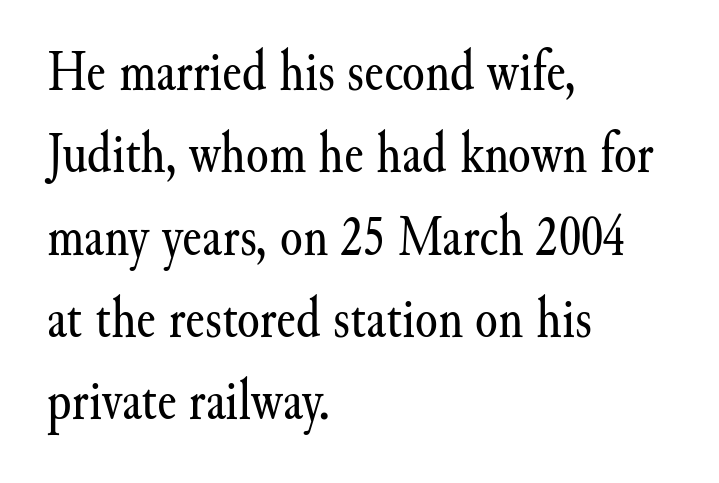
The baseline area is clear. All the whitespace from short lines collects on the right. The specimen reads as upright at a glance. Regarding serifs, this sample has them. The leading is moderate, giving the passage an even texture. The type is set solid horizontally, with unmodified tracking.
